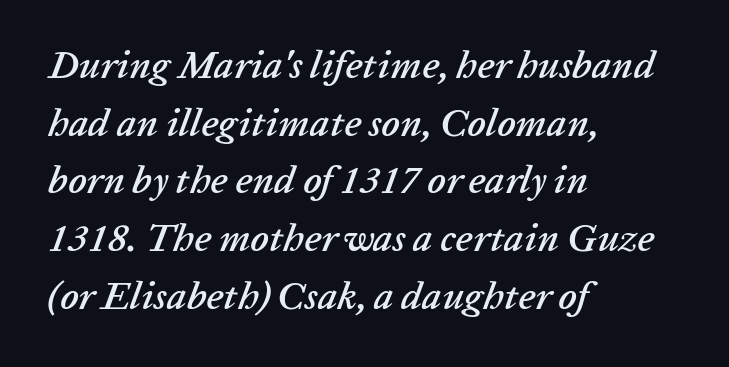
Q: Is the text italic (slanted)? A: Yes, it leans right by about 20 degrees.
Q: Is the text underlined? A: No.
Q: How is the paragraph aligned? A: Left-aligned.
Q: Is the spacing between letters normal or unusually wide? A: Normal.
Q: Is the spacing between lines tight, normal or loose? A: Normal.
Q: Width (condensed, normal, or wide)? A: Normal.
Q: Stroke contrast? A: Low.
Q: x-height? A: Medium.
Q: Monospaced? A: No.
